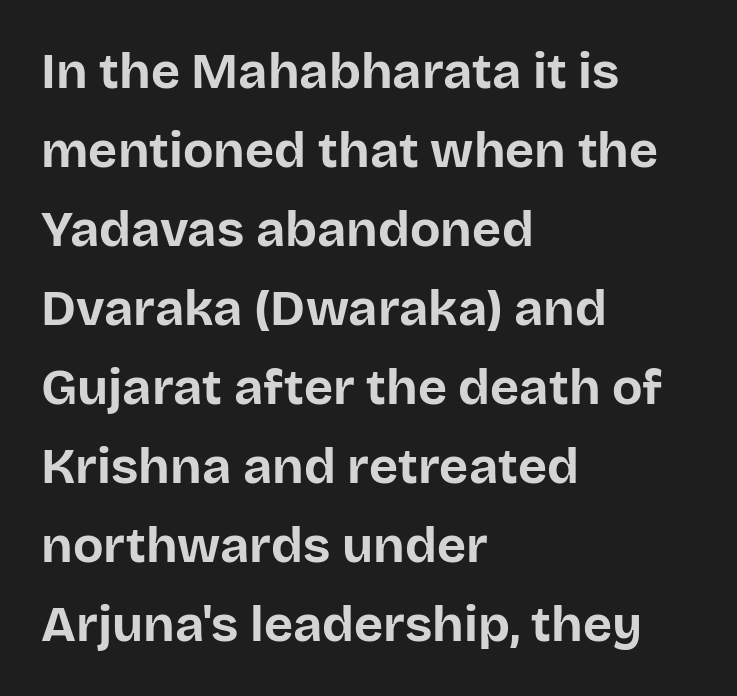
Q: Is the text bold? A: Yes.
Q: Is the text italic (slanted)? A: No, it is upright.
Q: Is the typeface a serif or a sans-serif typeface? A: Sans-serif.
Q: Is the text underlined? A: No.
Q: How is the paragraph aligned? A: Left-aligned.
Q: Is the spacing between letters normal or unusually wide? A: Normal.
Q: Is the spacing between lines tight, normal or loose? A: Normal.
Q: Width (condensed, normal, or wide)? A: Normal.
Q: Stroke contrast? A: Low.
Q: x-height? A: Large.
Q: Monospaced? A: No.
